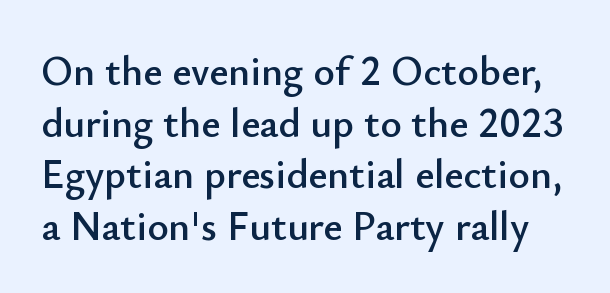
What's the leading like? Ordinary, nothing unusual. Style check: upright. Nothing unusual about the tracking: characters are spaced as the font intends. Plain, unruled lines of type. Varying glyph widths throughout — classic text-font behaviour.
